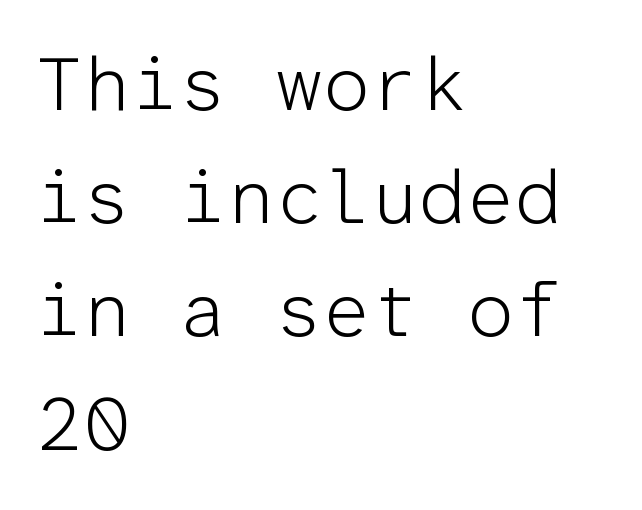
The image shows 76 px light sans-serif type, upright, monospaced; set left-aligned, normal line spacing (1.49x), normal letter spacing, not underlined; low stroke contrast and a medium x-height.
